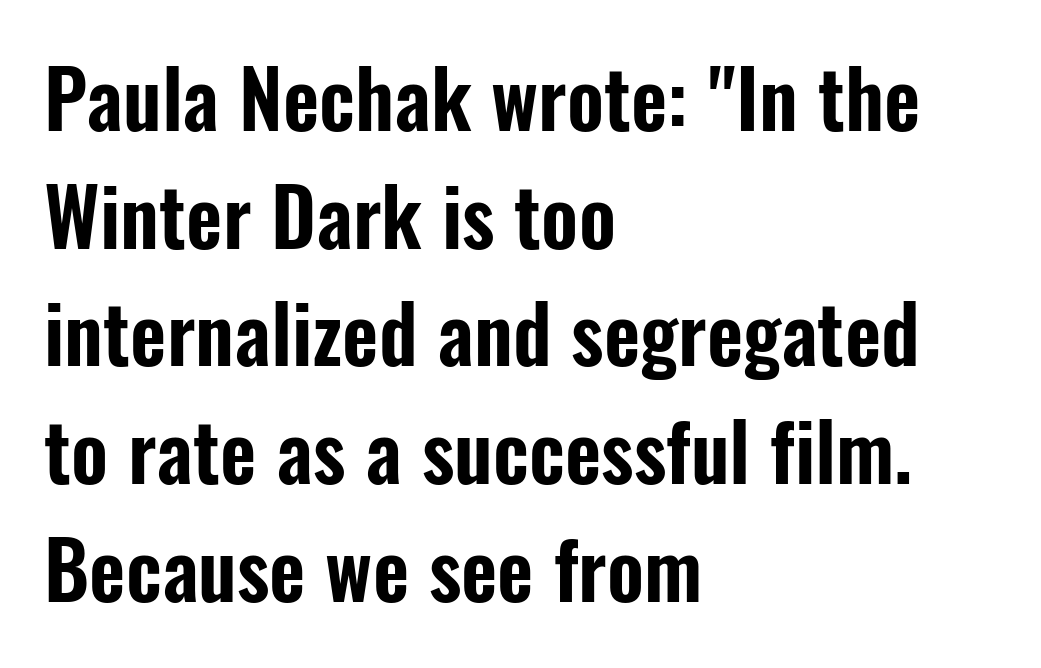
Q: Is the text italic (slanted)? A: No, it is upright.
Q: Is the typeface a serif or a sans-serif typeface? A: Sans-serif.
Q: Is the text underlined? A: No.
Q: How is the paragraph aligned? A: Left-aligned.
Q: Is the spacing between letters normal or unusually wide? A: Normal.
Q: Is the spacing between lines tight, normal or loose? A: Normal.
Q: Width (condensed, normal, or wide)? A: Condensed.
Q: Stroke contrast? A: Low.
Q: x-height? A: Medium.
Q: Monospaced? A: No.
